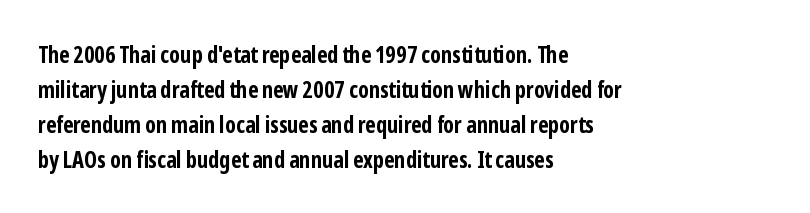
A normal amount of white space separates one row of letters from the next. The lines in this sample share a left origin and differ only in where they stop. Characters follow at the spacing the type designer built in. In terms of weight, the rendering is a true, heavy bold.
